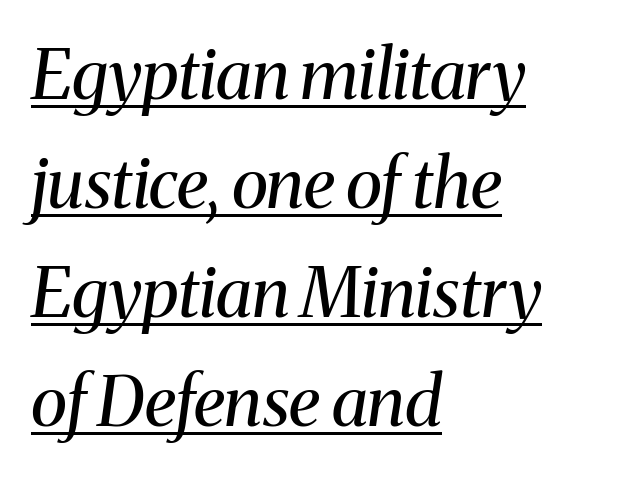
{"serif": "yes", "italic": "yes", "lean": "right", "slant_degrees": 8, "bold": "no", "weight": "regular", "width": "normal", "stroke_contrast": "medium", "x_height": "medium", "monospaced": "no", "underline": "yes", "align": "left", "line_spacing": "normal", "line_spacing_ratio": 1.58, "letter_spacing": "normal", "letter_spacing_em": 0.0, "glyph_px": 69}
